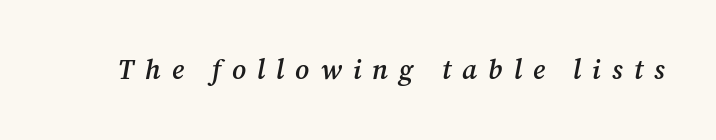
{"italic": "yes", "lean": "right", "slant_degrees": 12, "bold": "semi", "underline": "no", "letter_spacing": "wide", "letter_spacing_em": 0.41, "glyph_px": 27}
